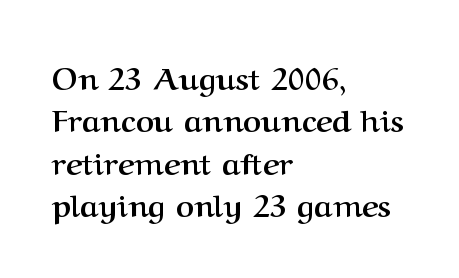
Q: Is the text bold? A: Yes.
Q: Is the text italic (slanted)? A: No, it is upright.
Q: Is the typeface a serif or a sans-serif typeface? A: Serif.
Q: Is the text underlined? A: No.
Q: How is the paragraph aligned? A: Left-aligned.
Q: Is the spacing between letters normal or unusually wide? A: Normal.
Q: Is the spacing between lines tight, normal or loose? A: Normal.
Q: Width (condensed, normal, or wide)? A: Normal.
Q: Stroke contrast? A: Medium.
Q: x-height? A: Medium.
Q: Monospaced? A: No.
